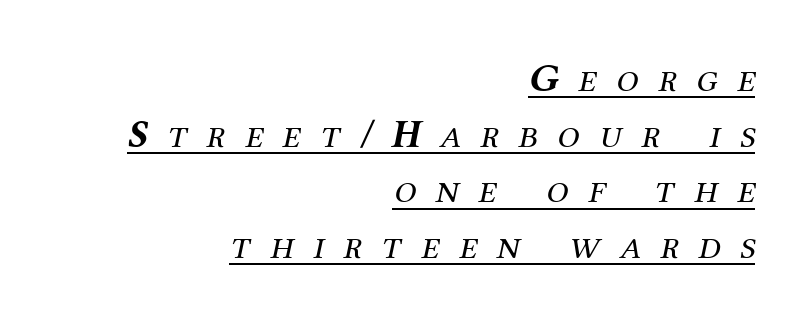
{"serif": "yes", "italic": "yes", "lean": "right", "slant_degrees": 12, "bold": "no", "weight": "regular", "width": "normal", "stroke_contrast": "medium", "x_height": "medium", "monospaced": "no", "underline": "yes", "align": "right", "line_spacing": "normal", "line_spacing_ratio": 1.39, "letter_spacing": "wide", "letter_spacing_em": 0.49, "glyph_px": 40}
